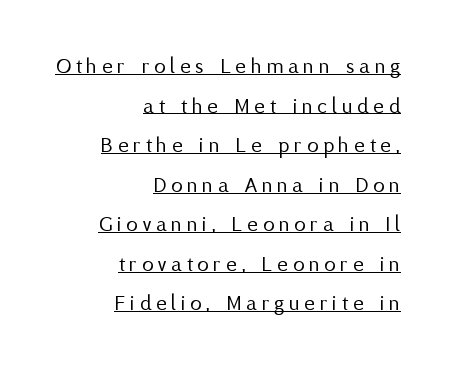
Q: Is the text bold? A: No.
Q: Is the text italic (slanted)? A: No, it is upright.
Q: Is the text underlined? A: Yes.
Q: How is the paragraph aligned? A: Right-aligned.
Q: Is the spacing between letters normal or unusually wide? A: Unusually wide.
